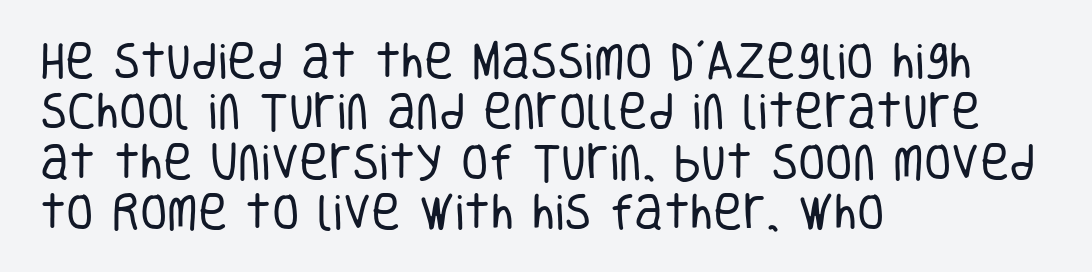
Q: Is the text bold? A: No.
Q: Is the text italic (slanted)? A: No, it is upright.
Q: Is the typeface a serif or a sans-serif typeface? A: Sans-serif.
Q: Is the text underlined? A: No.
Q: How is the paragraph aligned? A: Left-aligned.
Q: Is the spacing between letters normal or unusually wide? A: Normal.
Q: Is the spacing between lines tight, normal or loose? A: Normal.
Q: Width (condensed, normal, or wide)? A: Condensed.
Q: Stroke contrast? A: Low.
Q: x-height? A: Large.
Q: Monospaced? A: No.
